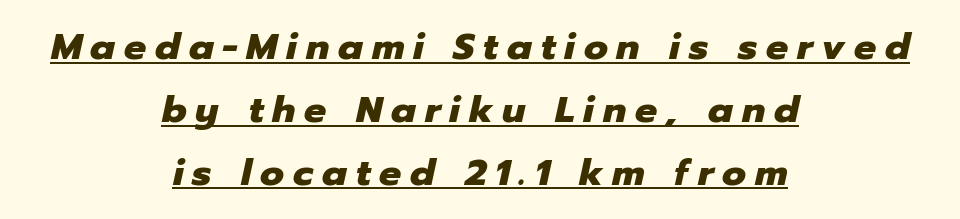
{"italic": "yes", "lean": "right", "slant_degrees": 12, "bold": "yes", "weight": "heavy", "width": "normal", "stroke_contrast": "low", "x_height": "medium", "monospaced": "no", "underline": "yes", "align": "center", "line_spacing": "normal", "line_spacing_ratio": 1.7, "letter_spacing": "wide", "letter_spacing_em": 0.24, "glyph_px": 37}
